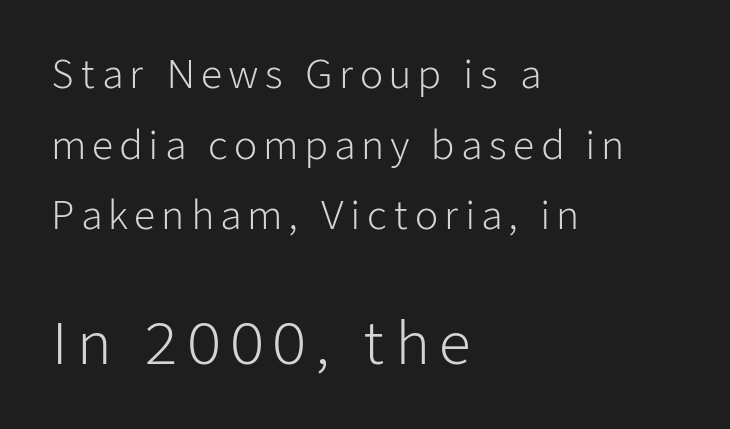
Q: Is the text bold? A: No.
Q: Is the text italic (slanted)? A: No, it is upright.
Q: Is the typeface a serif or a sans-serif typeface? A: Sans-serif.
Q: Is the text underlined? A: No.
Q: How is the paragraph aligned? A: Left-aligned.
Q: Which block of text is set in a larger size, the first (top) or the second (bottom)? A: The second (bottom) one.
Q: Width (condensed, normal, or wide)? A: Normal.
Q: Stroke contrast? A: Low.
Q: x-height? A: Medium.
Q: Monospaced? A: No.
